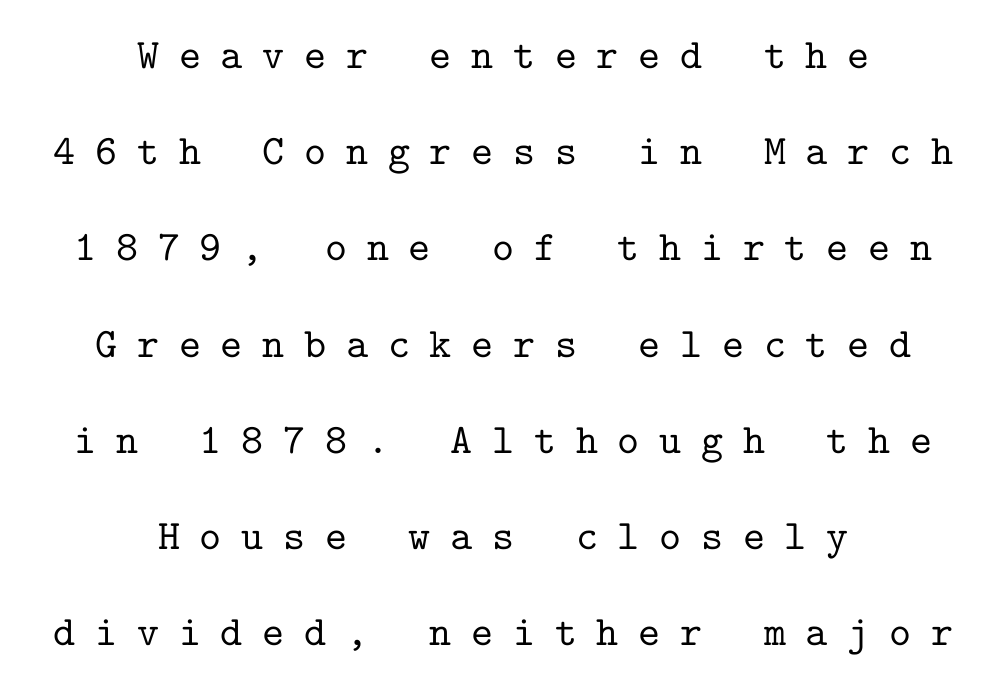
The image shows 42 px serif type, upright, monospaced; set centered, loose line spacing (2.29x), unusually wide letter spacing (+0.47 em), not underlined; low stroke contrast and a medium x-height.
